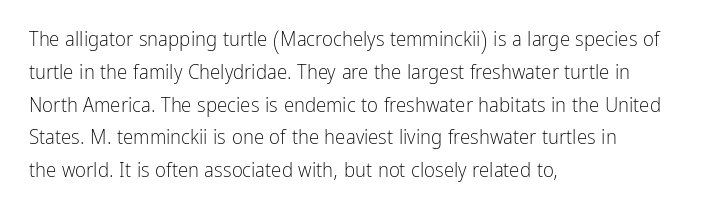
Q: Is the text bold? A: No.
Q: Is the text italic (slanted)? A: No, it is upright.
Q: Is the text underlined? A: No.
Q: How is the paragraph aligned? A: Left-aligned.
Q: Is the spacing between letters normal or unusually wide? A: Normal.
Q: Is the spacing between lines tight, normal or loose? A: Normal.
